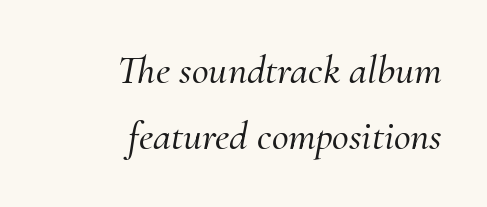
The image shows 41 px serif type, italic (leaning right); set right-aligned, normal line spacing (1.61x), normal letter spacing, not underlined; medium stroke contrast and a small x-height.
